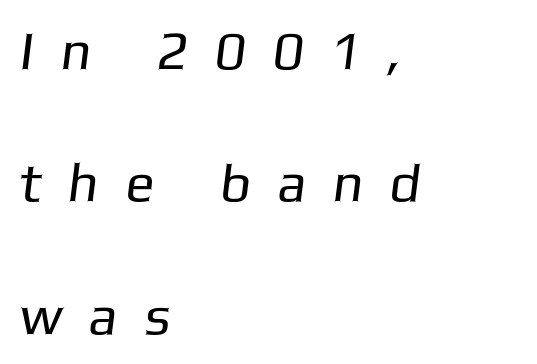
The image shows 54 px regular-weight sans-serif type; set left-aligned, loose line spacing (2.45x), unusually wide letter spacing (+0.49 em), not underlined; low stroke contrast and a medium x-height.
